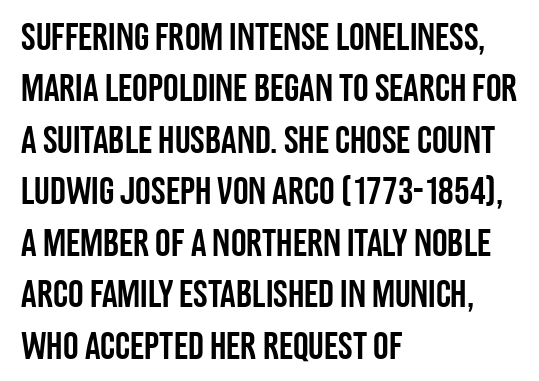
The image shows 39 px condensed sans-serif type, upright; set left-aligned, normal line spacing (1.32x), normal letter spacing, not underlined; low stroke contrast and a large x-height.
